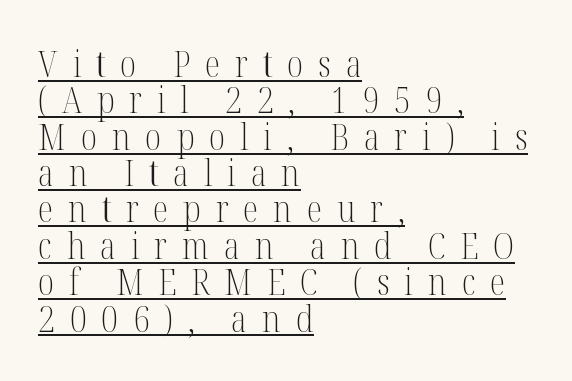
Looks like regular typesetting: each glyph gets only the width it needs. The lines are quadded left. Counters stay open thanks to moderate or lighter strokes. Stroke terminals: seriffed. The lines are packed closely together with very little leading. The font's upright variant was chosen for this text.
